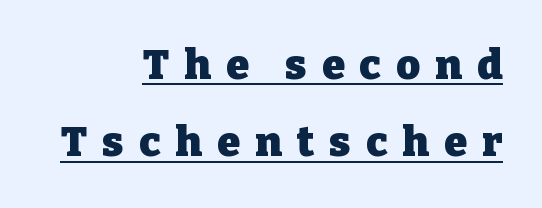
{"serif": "yes", "italic": "no", "bold": "yes", "weight": "heavy", "width": "normal", "stroke_contrast": "low", "x_height": "medium", "monospaced": "no", "underline": "yes", "align": "right", "line_spacing_ratio": 1.89, "letter_spacing": "wide", "letter_spacing_em": 0.37, "glyph_px": 41}
